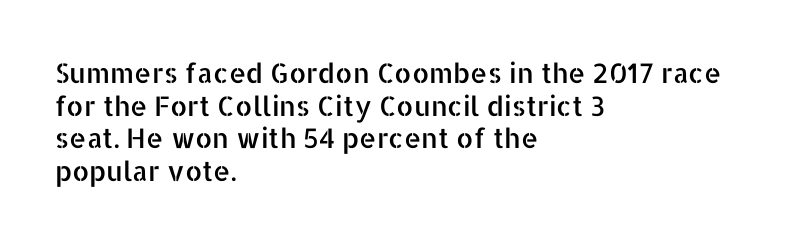
Words float on clear page, feet unadorned. Words appear dense and cohesive because spacing is normal. The lettering holds an erect, upright posture throughout. If you drew a ruler down the left edge, every line would touch it.
